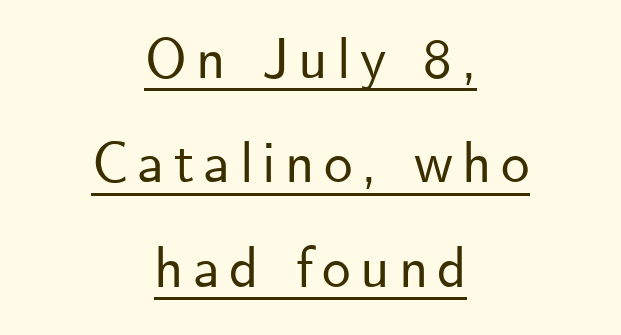
The image shows 57 px sans-serif type, upright; set centered, line spacing 1.83x, underlined; low stroke contrast and a small x-height.
